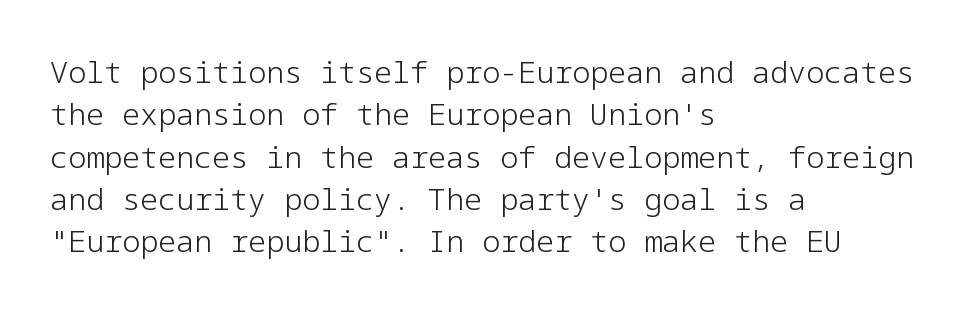
Q: Is the text bold? A: No.
Q: Is the text italic (slanted)? A: No, it is upright.
Q: Is the typeface a serif or a sans-serif typeface? A: Sans-serif.
Q: Is the text underlined? A: No.
Q: How is the paragraph aligned? A: Left-aligned.
Q: Is the spacing between letters normal or unusually wide? A: Normal.
Q: Is the spacing between lines tight, normal or loose? A: Normal.
Q: Width (condensed, normal, or wide)? A: Normal.
Q: Stroke contrast? A: Low.
Q: x-height? A: Medium.
